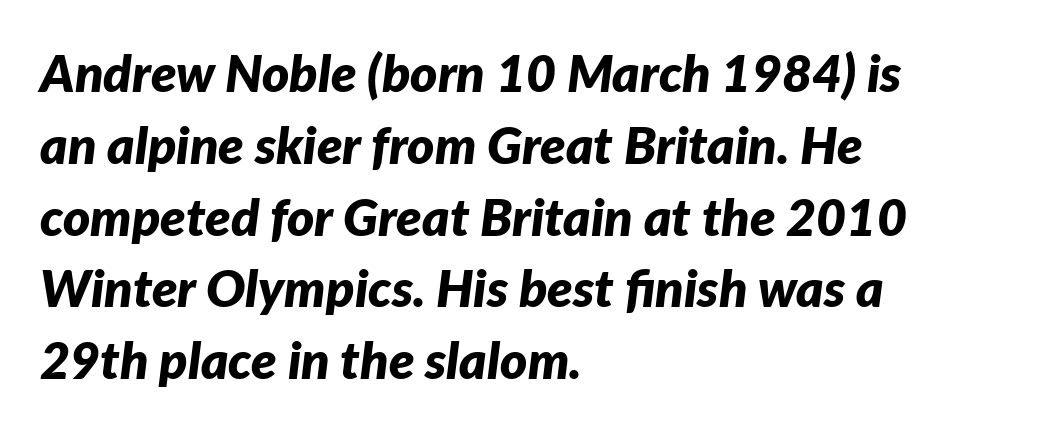
The image shows 52 px bold type, italic (leaning right); set left-aligned, normal line spacing (1.38x), normal letter spacing, not underlined; low stroke contrast and a medium x-height.
